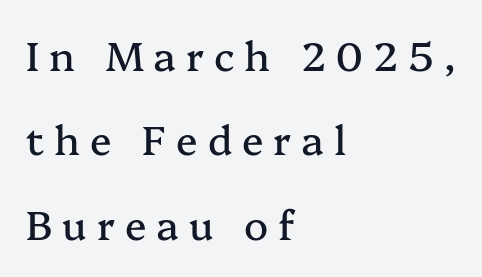
Q: Is the text italic (slanted)? A: No, it is upright.
Q: Is the typeface a serif or a sans-serif typeface? A: Serif.
Q: Is the text underlined? A: No.
Q: How is the paragraph aligned? A: Left-aligned.
Q: Is the spacing between letters normal or unusually wide? A: Unusually wide.
Q: Is the spacing between lines tight, normal or loose? A: Loose.
Q: Width (condensed, normal, or wide)? A: Normal.
Q: Stroke contrast? A: Medium.
Q: x-height? A: Medium.
Q: Monospaced? A: No.
